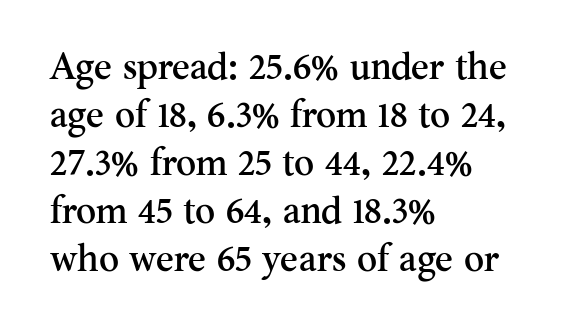
{"serif": "yes", "italic": "no", "width": "normal", "stroke_contrast": "medium", "x_height": "small", "monospaced": "no", "underline": "no", "align": "left", "line_spacing": "normal", "line_spacing_ratio": 1.26, "letter_spacing": "normal", "letter_spacing_em": 0.0, "glyph_px": 38}
